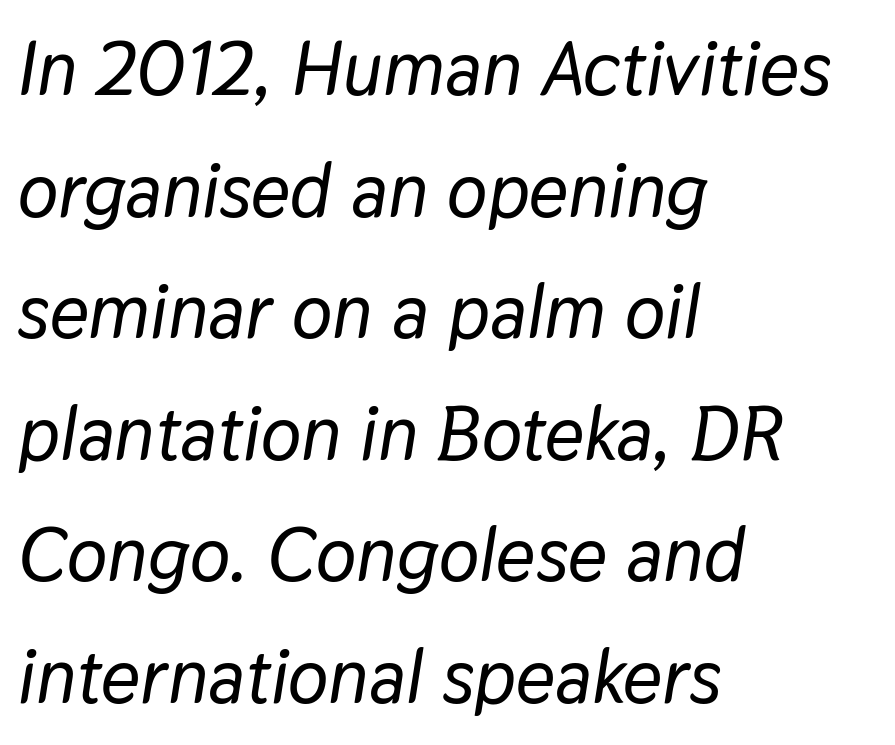
The image shows 76 px text type, italic (leaning right); set left-aligned, normal line spacing (1.6x), normal letter spacing, not underlined; low stroke contrast and a medium x-height.
